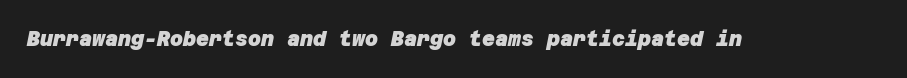
The image shows 20 px bold type; set normal letter spacing, not underlined.
